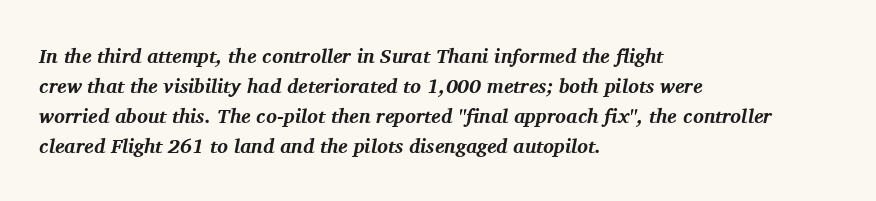
Q: Is the text bold? A: Yes.
Q: Is the text italic (slanted)? A: Yes, it leans right by about 11 degrees.
Q: Is the text underlined? A: No.
Q: How is the paragraph aligned? A: Left-aligned.
Q: Is the spacing between letters normal or unusually wide? A: Normal.
Q: Is the spacing between lines tight, normal or loose? A: Normal.
